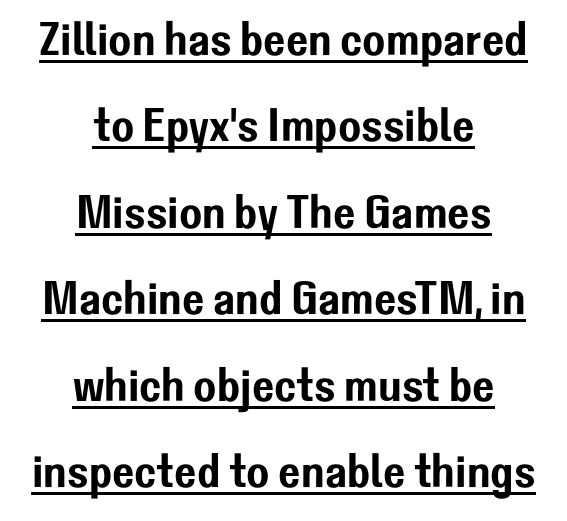
Q: Is the text italic (slanted)? A: No, it is upright.
Q: Is the typeface a serif or a sans-serif typeface? A: Sans-serif.
Q: Is the text underlined? A: Yes.
Q: How is the paragraph aligned? A: Centered.
Q: Is the spacing between letters normal or unusually wide? A: Normal.
Q: Width (condensed, normal, or wide)? A: Normal.
Q: Stroke contrast? A: Low.
Q: x-height? A: Medium.
Q: Monospaced? A: No.
